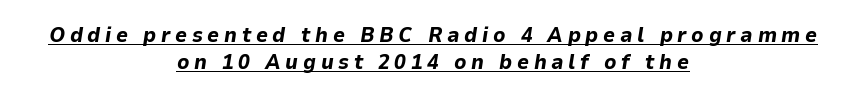
Q: Is the text bold? A: Yes.
Q: Is the text italic (slanted)? A: Yes, it leans right by about 9 degrees.
Q: Is the text underlined? A: Yes.
Q: How is the paragraph aligned? A: Centered.
Q: Is the spacing between letters normal or unusually wide? A: Unusually wide.
Q: Is the spacing between lines tight, normal or loose? A: Normal.
